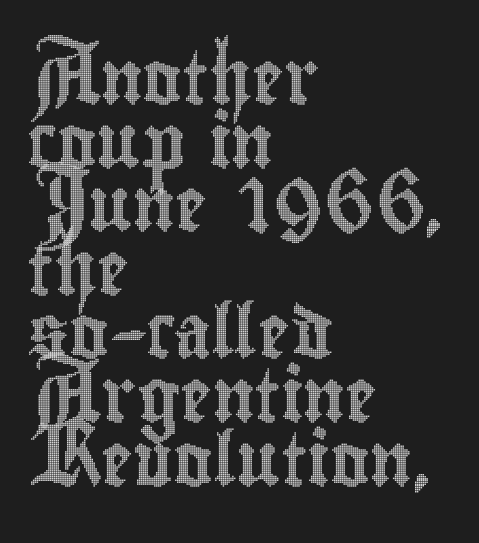
Q: Is the text italic (slanted)? A: No, it is upright.
Q: Is the text underlined? A: No.
Q: How is the paragraph aligned? A: Left-aligned.
Q: Is the spacing between letters normal or unusually wide? A: Normal.
Q: Width (condensed, normal, or wide)? A: Condensed.
Q: x-height? A: Small.
Q: Monospaced? A: No.
